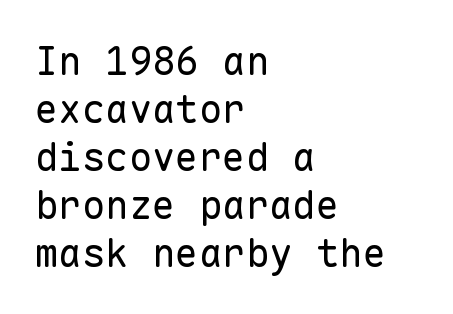
{"serif": "no", "italic": "no", "bold": "no", "weight": "regular", "width": "normal", "stroke_contrast": "low", "x_height": "medium", "monospaced": "yes", "underline": "no", "align": "left", "line_spacing_ratio": 1.23, "letter_spacing": "normal", "letter_spacing_em": 0.0, "glyph_px": 39}
